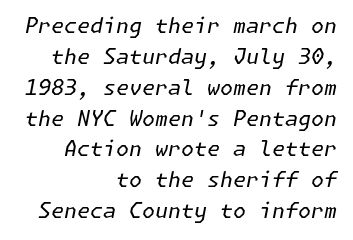
{"italic": "yes", "lean": "right", "slant_degrees": 11, "bold": "no", "underline": "no", "align": "right", "line_spacing": "normal", "line_spacing_ratio": 1.47, "letter_spacing": "normal", "letter_spacing_em": 0.0, "glyph_px": 21}
